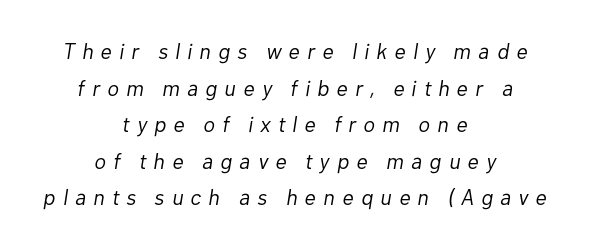
{"italic": "yes", "lean": "right", "slant_degrees": 10, "bold": "no", "underline": "no", "align": "center", "line_spacing": "normal", "line_spacing_ratio": 1.66, "letter_spacing": "wide", "letter_spacing_em": 0.33, "glyph_px": 22}
